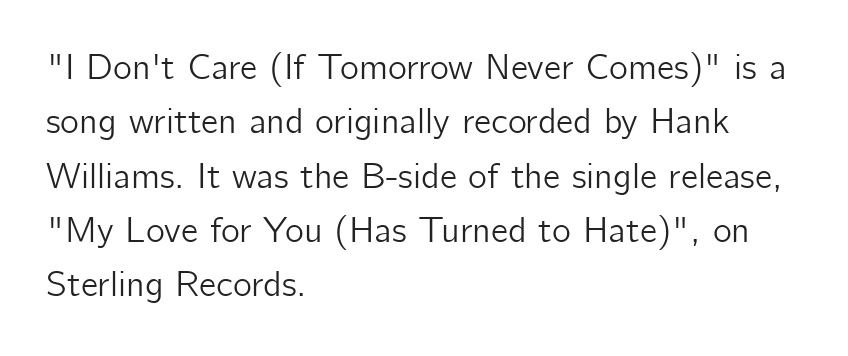
The image shows 36 px sans-serif type, upright; set left-aligned, normal line spacing (1.51x), normal letter spacing, not underlined; low stroke contrast and a medium x-height.
